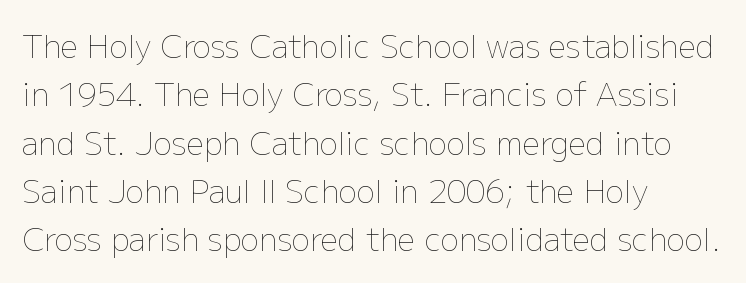
Q: Is the text bold? A: No.
Q: Is the text italic (slanted)? A: No, it is upright.
Q: Is the text underlined? A: No.
Q: How is the paragraph aligned? A: Left-aligned.
Q: Is the spacing between letters normal or unusually wide? A: Normal.
Q: Is the spacing between lines tight, normal or loose? A: Normal.
Q: Width (condensed, normal, or wide)? A: Normal.
Q: Stroke contrast? A: Low.
Q: x-height? A: Medium.
Q: Monospaced? A: No.
